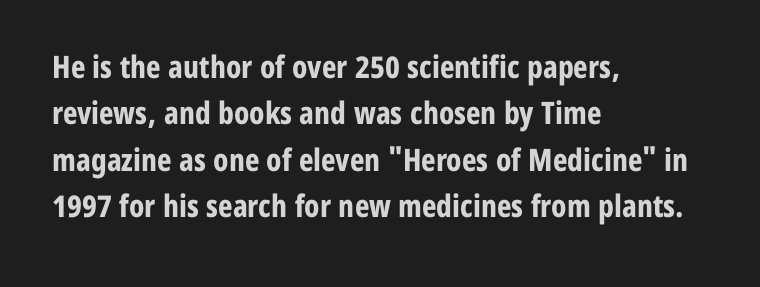
{"serif": "no", "italic": "no", "bold": "yes", "weight": "bold", "width": "condensed", "stroke_contrast": "low", "x_height": "medium", "monospaced": "no", "underline": "no", "align": "left", "line_spacing": "normal", "line_spacing_ratio": 1.5, "letter_spacing": "normal", "letter_spacing_em": 0.0, "glyph_px": 31}
